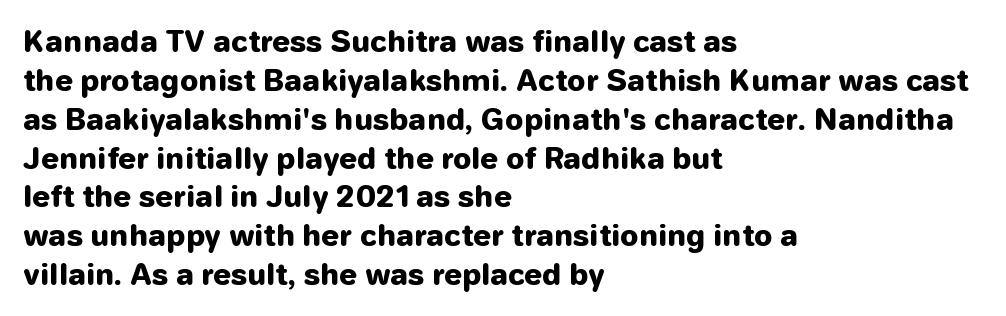
{"serif": "no", "italic": "no", "bold": "yes", "weight": "heavy", "width": "normal", "stroke_contrast": "low", "x_height": "medium", "monospaced": "no", "underline": "no", "align": "left", "line_spacing": "normal", "line_spacing_ratio": 1.34, "letter_spacing": "normal", "letter_spacing_em": 0.0, "glyph_px": 29}
